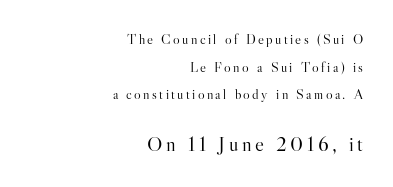
Q: Is the text bold? A: No.
Q: Is the text italic (slanted)? A: No, it is upright.
Q: Is the text underlined? A: No.
Q: How is the paragraph aligned? A: Right-aligned.
Q: Is the spacing between lines tight, normal or loose? A: Loose.
Q: Which block of text is set in a larger size, the first (top) or the second (bottom)? A: The second (bottom) one.
